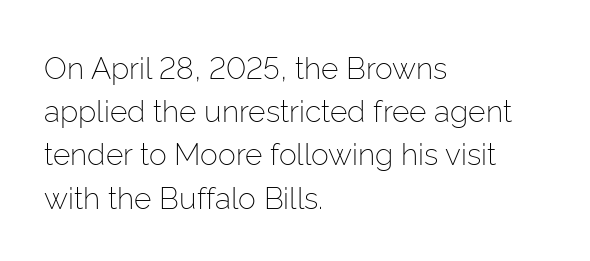
{"serif": "no", "italic": "no", "bold": "no", "weight": "light", "width": "normal", "stroke_contrast": "low", "x_height": "medium", "monospaced": "no", "underline": "no", "align": "left", "line_spacing": "normal", "line_spacing_ratio": 1.44, "letter_spacing": "normal", "letter_spacing_em": 0.0, "glyph_px": 30}
